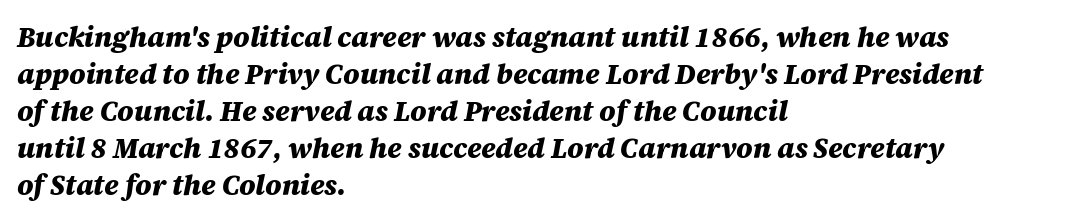
Q: Is the text bold? A: Yes.
Q: Is the text italic (slanted)? A: Yes, it leans right by about 12 degrees.
Q: Is the text underlined? A: No.
Q: How is the paragraph aligned? A: Left-aligned.
Q: Is the spacing between letters normal or unusually wide? A: Normal.
Q: Is the spacing between lines tight, normal or loose? A: Normal.
Q: Width (condensed, normal, or wide)? A: Normal.
Q: Stroke contrast? A: Medium.
Q: x-height? A: Large.
Q: Monospaced? A: No.
